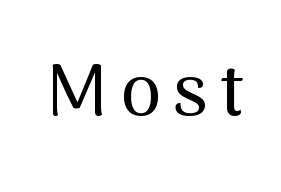
Q: Is the text italic (slanted)? A: No, it is upright.
Q: Is the typeface a serif or a sans-serif typeface? A: Sans-serif.
Q: Is the text underlined? A: No.
Q: Width (condensed, normal, or wide)? A: Normal.
Q: Stroke contrast? A: Medium.
Q: x-height? A: Medium.
Q: Monospaced? A: No.
